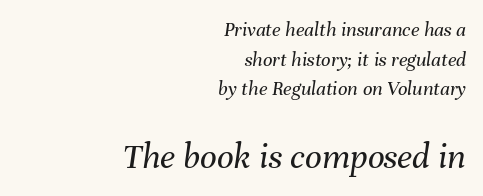
The image shows 37 px regular-weight type, italic (leaning right); set right-aligned, normal line spacing (1.41x), normal letter spacing, not underlined; the second (bottom) block is 1.76x larger; medium stroke contrast and a medium x-height.
